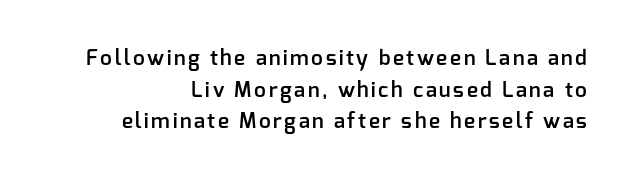
The image shows 21 px text type, upright; set right-aligned, normal line spacing (1.51x), not underlined.
